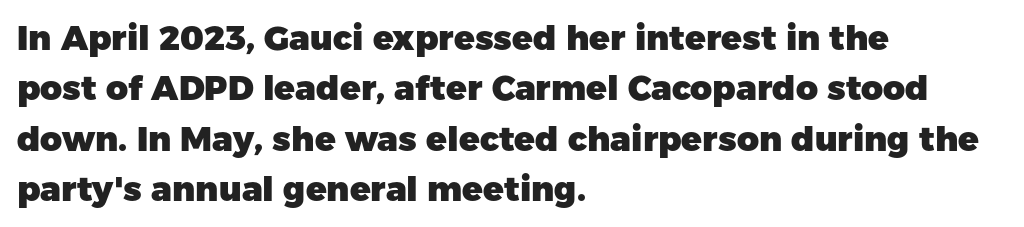
The image shows 34 px heavy sans-serif type, upright; set left-aligned, normal line spacing (1.48x), normal letter spacing, not underlined; low stroke contrast and a medium x-height.
